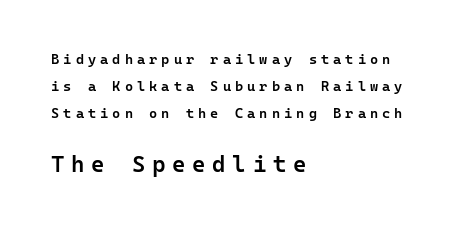
Just letters on the line, the space beneath them empty. How heavy is the stroke? Medium-heavy — a semibold, shy of bold. Reading down the block, your eye returns to a fixed left position each line. The lower block of text is set noticeably larger than the block above it. You can tell it's not italic because the verticals are truly vertical. Regarding leading, the lines here are spaced well apart.
